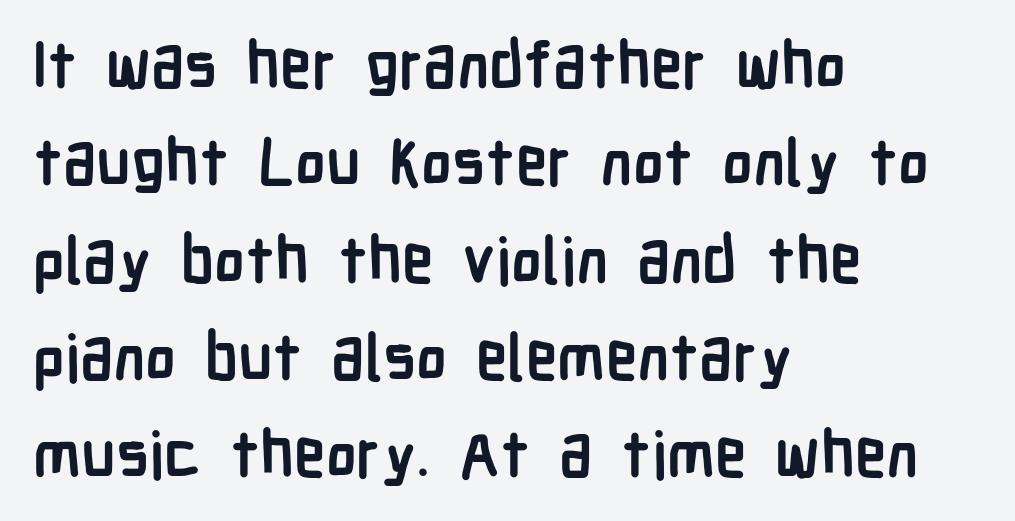
Q: Is the text bold? A: Yes.
Q: Is the text italic (slanted)? A: No, it is upright.
Q: Is the typeface a serif or a sans-serif typeface? A: Sans-serif.
Q: Is the text underlined? A: No.
Q: How is the paragraph aligned? A: Left-aligned.
Q: Is the spacing between letters normal or unusually wide? A: Normal.
Q: Is the spacing between lines tight, normal or loose? A: Normal.
Q: Width (condensed, normal, or wide)? A: Condensed.
Q: Stroke contrast? A: Low.
Q: x-height? A: Medium.
Q: Monospaced? A: No.
